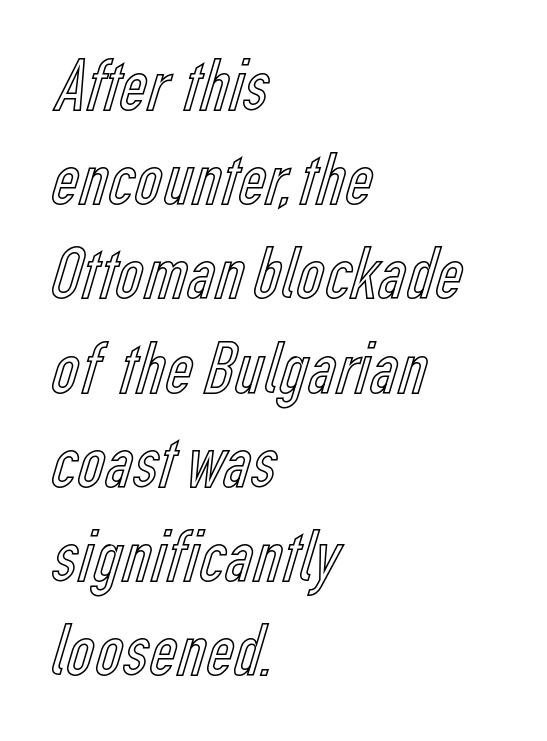
The image shows 76 px condensed type; set left-aligned, line spacing 1.24x, normal letter spacing, not underlined; a medium x-height.
